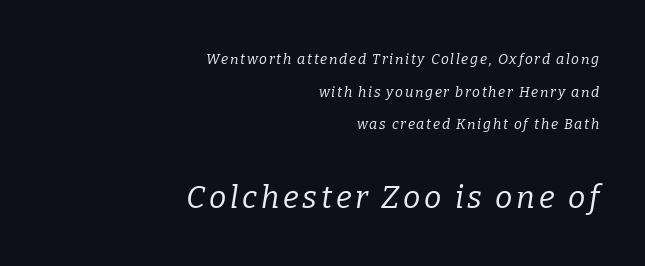
Q: Is the text bold? A: No.
Q: Is the text italic (slanted)? A: Yes, it leans right by about 9 degrees.
Q: Is the typeface a serif or a sans-serif typeface? A: Serif.
Q: Is the text underlined? A: No.
Q: How is the paragraph aligned? A: Right-aligned.
Q: Is the spacing between lines tight, normal or loose? A: Loose.
Q: Which block of text is set in a larger size, the first (top) or the second (bottom)? A: The second (bottom) one.
Q: Width (condensed, normal, or wide)? A: Normal.
Q: Stroke contrast? A: Low.
Q: x-height? A: Medium.
Q: Monospaced? A: No.
